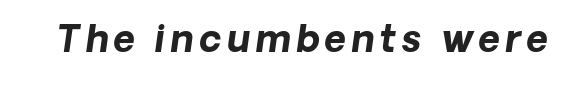
{"serif": "no", "bold": "yes", "weight": "bold", "width": "normal", "stroke_contrast": "low", "x_height": "medium", "monospaced": "no", "underline": "no", "glyph_px": 37}
